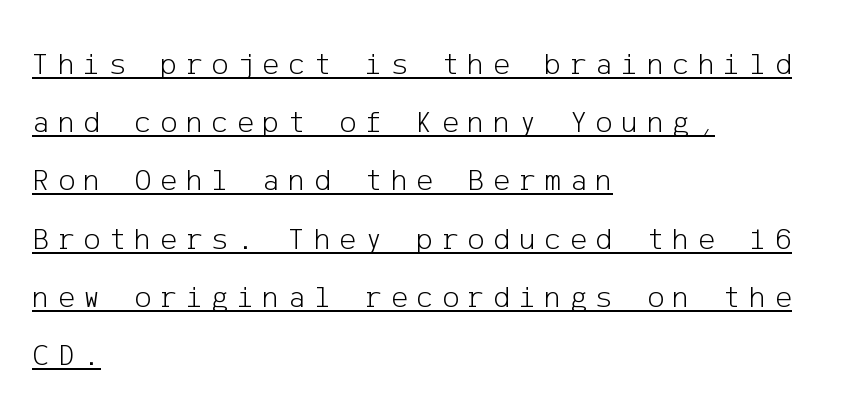
{"serif": "no", "italic": "no", "bold": "no", "weight": "light", "width": "normal", "stroke_contrast": "low", "x_height": "medium", "underline": "yes", "align": "left", "line_spacing_ratio": 1.82, "letter_spacing": "wide", "letter_spacing_em": 0.27, "glyph_px": 32}
